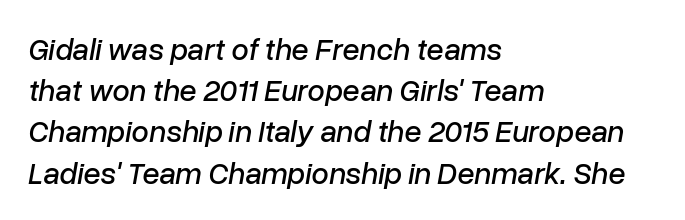
The glyphs look as if they've been sheared to an angle. The letterforms sit shoulder to shoulder at normal distance. Baseline-to-baseline distance is the conventional proportion of letter height. Looks like regular typesetting: each glyph gets only the width it needs.
